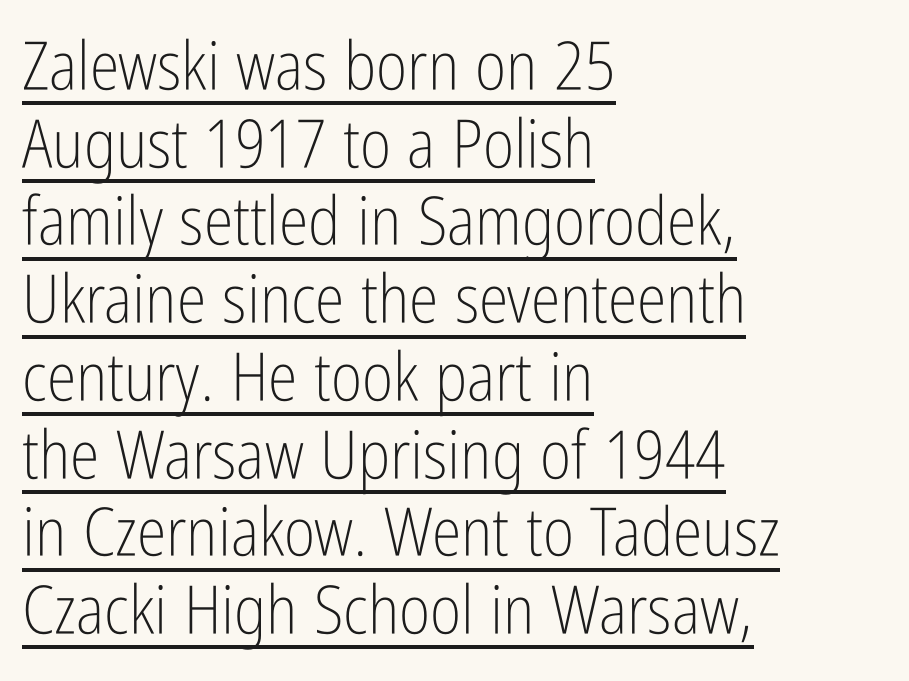
The image shows 67 px light, condensed sans-serif type, upright; set left-aligned, line spacing 1.16x, normal letter spacing, underlined; low stroke contrast and a medium x-height.
